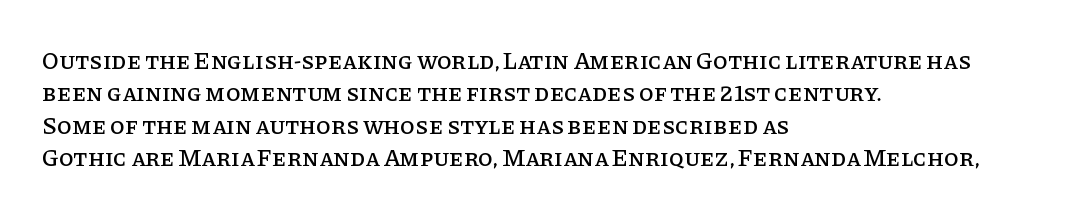
Glyph-to-glyph distance matches everyday printed text. Teacher's note: observe the even left margin — that is flush-left alignment. Type without underlining. This sample keeps an unexceptional amount of space between lines. This is roman type, the default non-slanted kind.
